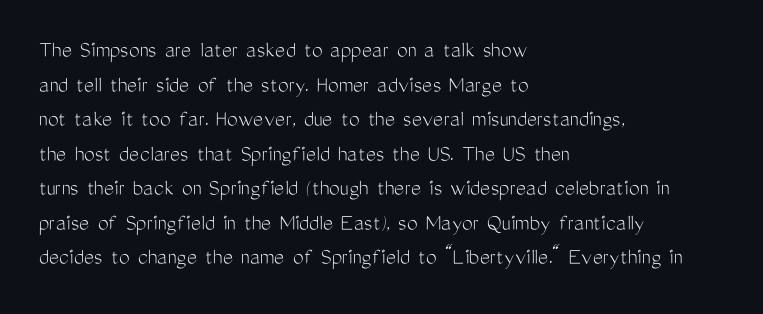
Q: Is the text bold? A: No.
Q: Is the text italic (slanted)? A: No, it is upright.
Q: Is the text underlined? A: No.
Q: How is the paragraph aligned? A: Left-aligned.
Q: Is the spacing between letters normal or unusually wide? A: Normal.
Q: Is the spacing between lines tight, normal or loose? A: Normal.
